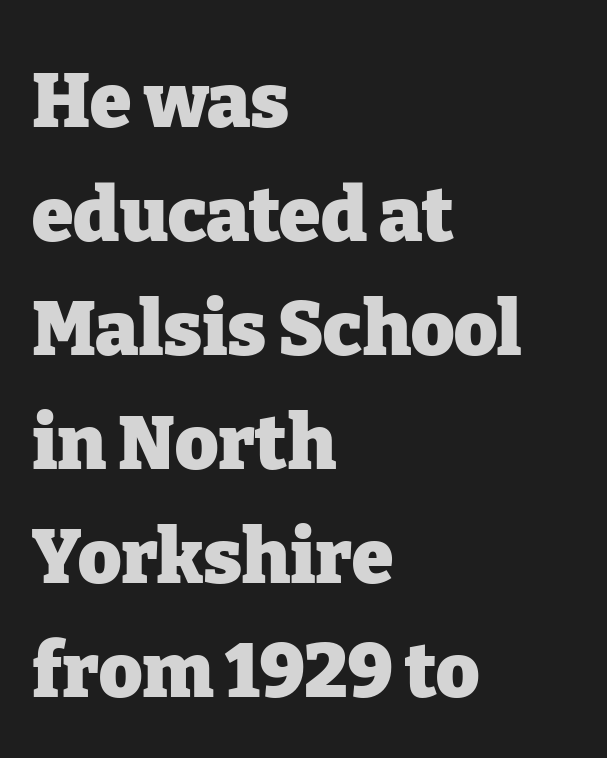
The image shows 75 px heavy serif type, upright; set left-aligned, normal line spacing (1.52x), normal letter spacing, not underlined; low stroke contrast and a medium x-height.
